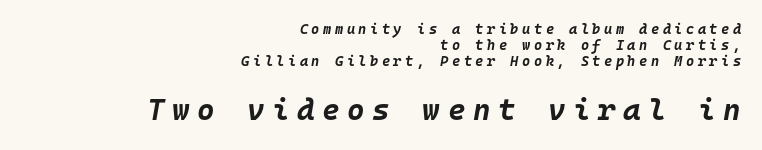
Q: Is the text bold? A: Yes.
Q: Is the text italic (slanted)? A: Yes, it leans right by about 10 degrees.
Q: Is the text underlined? A: No.
Q: How is the paragraph aligned? A: Right-aligned.
Q: Is the spacing between letters normal or unusually wide? A: Unusually wide.
Q: Is the spacing between lines tight, normal or loose? A: Tight.
Q: Which block of text is set in a larger size, the first (top) or the second (bottom)? A: The second (bottom) one.
Q: Width (condensed, normal, or wide)? A: Normal.
Q: Stroke contrast? A: Low.
Q: x-height? A: Large.
Q: Monospaced? A: Yes.
